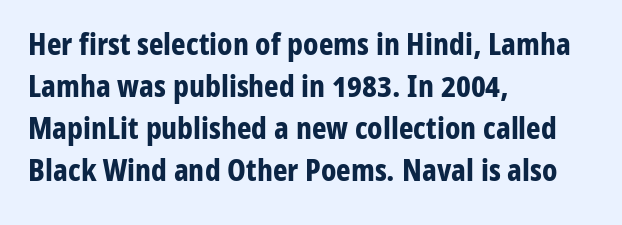
The image shows 31 px bold, condensed sans-serif type, upright; set left-aligned, normal line spacing (1.36x), normal letter spacing, not underlined; low stroke contrast and a medium x-height.
